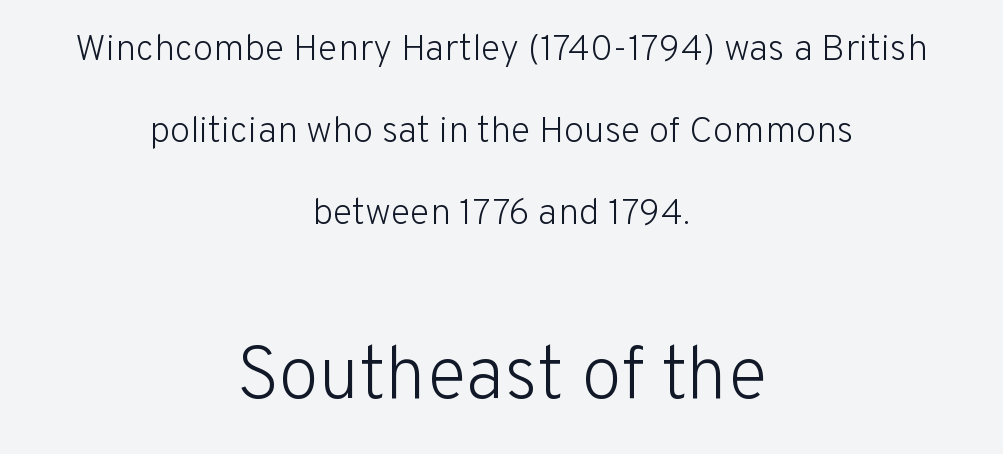
Note the varied advance widths — an 'i' is clearly narrower than an 'm'. Caption: multi-line text, centered on the measure. The font family rendered here belongs to the sans-serif group. The rendering uses a large line-height, opening up the rows. Unbolded letterforms with no extra heft.
